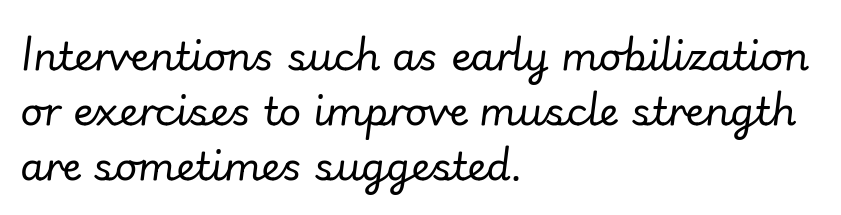
The image shows 39 px regular-weight type, italic (leaning right); set left-aligned, normal line spacing (1.41x), normal letter spacing, not underlined; low stroke contrast and a small x-height.
